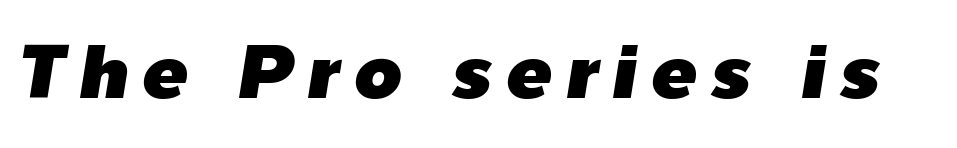
{"italic": "yes", "lean": "right", "slant_degrees": 9, "width": "normal", "stroke_contrast": "low", "x_height": "medium", "monospaced": "no", "underline": "no", "glyph_px": 76}
